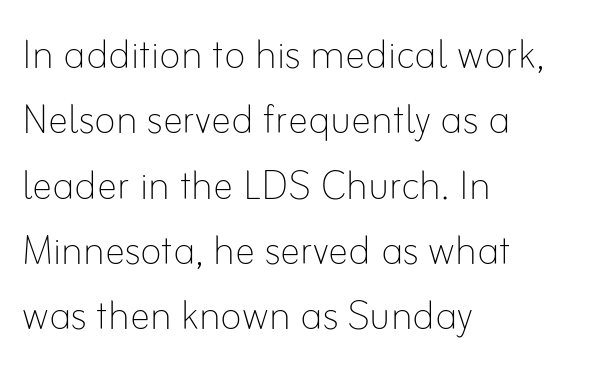
The image shows 51 px thin type, upright; set left-aligned, normal line spacing (1.28x), normal letter spacing, not underlined; low stroke contrast and a small x-height.
